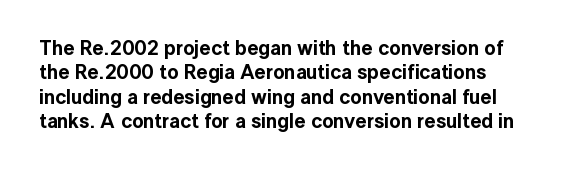
The image shows 20 px text type, upright; set line spacing 1.22x, normal letter spacing, not underlined.
